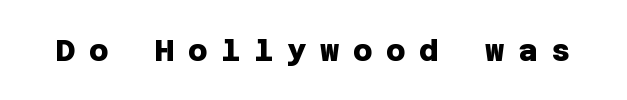
{"serif": "no", "bold": "yes", "weight": "heavy", "width": "normal", "stroke_contrast": "low", "x_height": "large", "underline": "no", "letter_spacing": "wide", "letter_spacing_em": 0.45, "glyph_px": 30}
